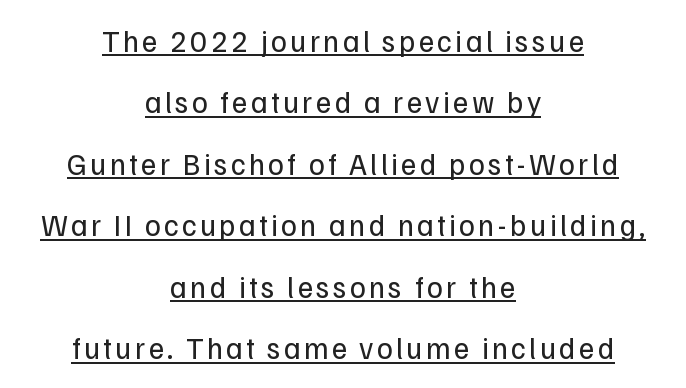
The image shows 30 px regular-weight sans-serif type, upright; set centered, loose line spacing (2.05x), underlined; low stroke contrast and a medium x-height.
